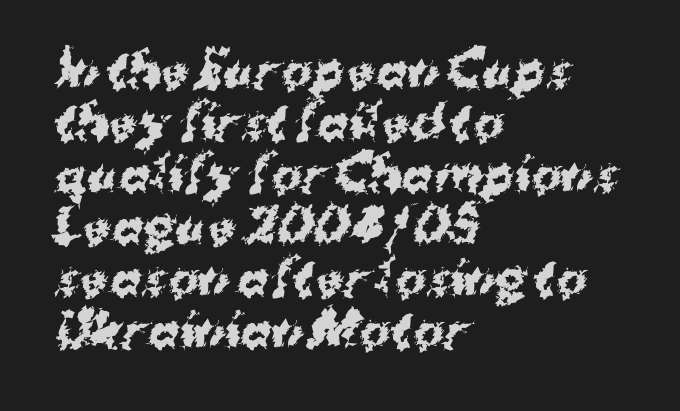
Is the block centered? No — it sits flush against the left margin. These lines are rendered in a variable-pitch font. Chunky letters — that's bold for sure. No word sits above an underline.
